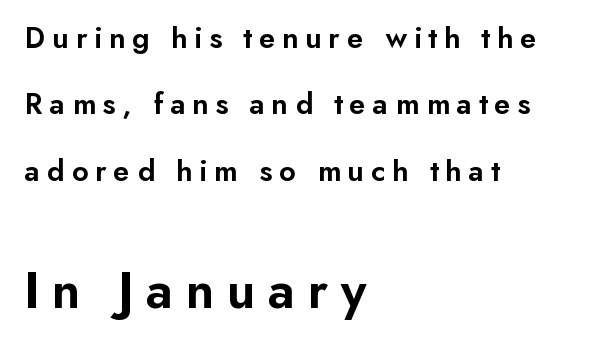
{"serif": "no", "italic": "no", "bold": "semi", "weight": "semibold", "width": "normal", "stroke_contrast": "low", "x_height": "small", "monospaced": "no", "underline": "no", "align": "left", "line_spacing": "loose", "line_spacing_ratio": 2.14, "letter_spacing": "wide", "letter_spacing_em": 0.22, "larger_block": "second", "size_ratio": 1.77, "glyph_px": 55}
